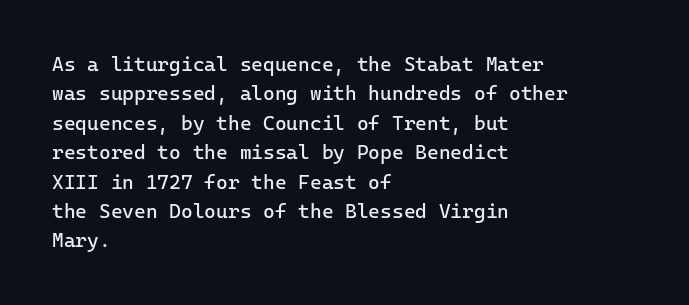
Q: Is the text bold? A: No.
Q: Is the text italic (slanted)? A: No, it is upright.
Q: Is the text underlined? A: No.
Q: How is the paragraph aligned? A: Left-aligned.
Q: Is the spacing between letters normal or unusually wide? A: Normal.
Q: Is the spacing between lines tight, normal or loose? A: Normal.
